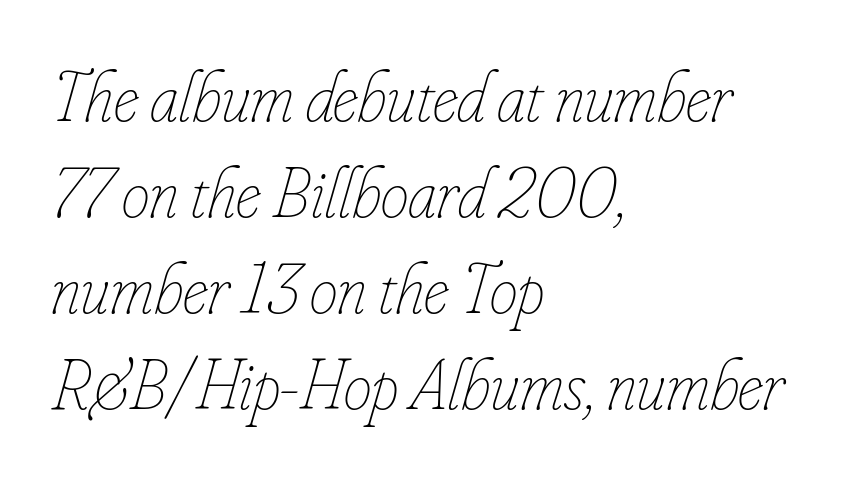
{"italic": "yes", "lean": "right", "slant_degrees": 16, "bold": "no", "weight": "thin", "width": "condensed", "stroke_contrast": "low", "x_height": "small", "monospaced": "no", "underline": "no", "align": "left", "line_spacing": "normal", "line_spacing_ratio": 1.35, "letter_spacing": "normal", "letter_spacing_em": 0.0, "glyph_px": 71}
